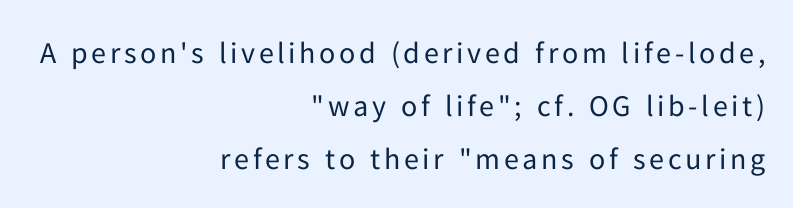
The font sits on the lighter half of the weight spectrum, regular included. These lines are set flush right with a ragged left edge. The letters stand straight up with perfectly vertical stems. This sample uses a sans-serif face.
